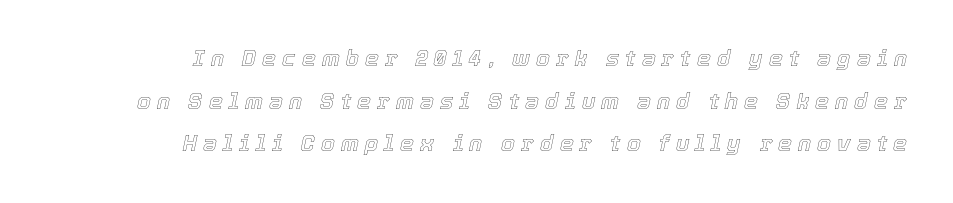
Each row of text sits above clean, open space. How are the letters spaced? Widely, with obvious added tracking. The space between consecutive lines is lavish. Teacher's note: observe the even right margin — that is flush-right alignment. This is oblique type, the kind used for emphasis or titles.
